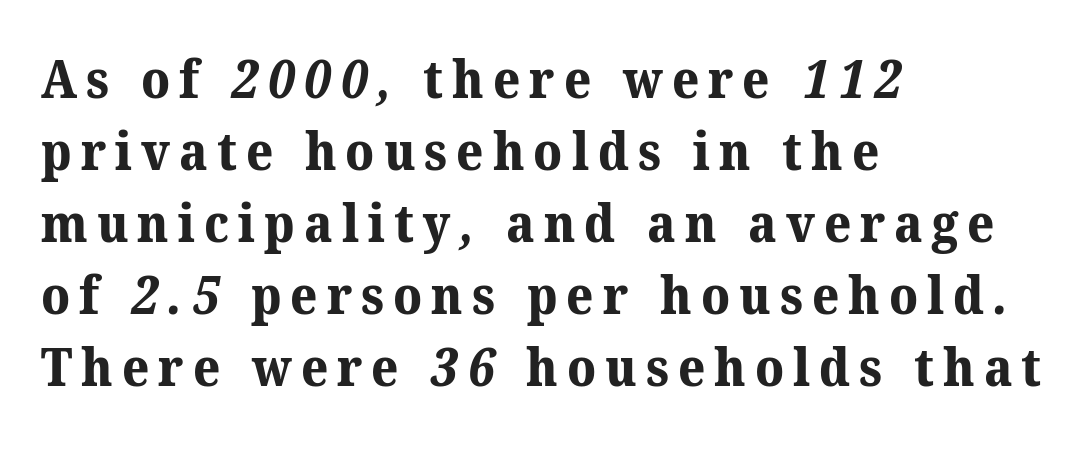
The face used here is proportionally spaced, like ordinary book or web type. The area under the type is left untouched. To sum up the face: it has serifs. Each new line begins a customary step beneath the previous one.
